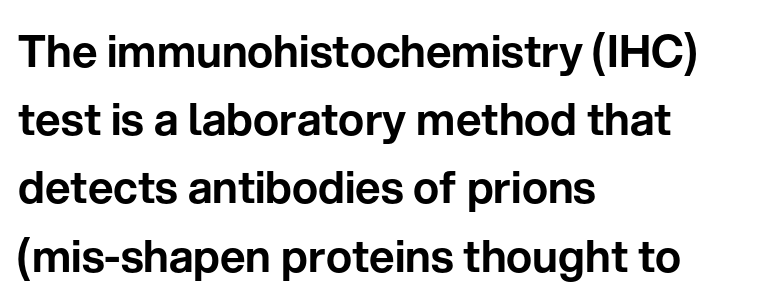
{"serif": "no", "italic": "no", "width": "normal", "stroke_contrast": "low", "x_height": "medium", "monospaced": "no", "underline": "no", "align": "left", "line_spacing": "normal", "line_spacing_ratio": 1.55, "letter_spacing": "normal", "letter_spacing_em": 0.0, "glyph_px": 44}
